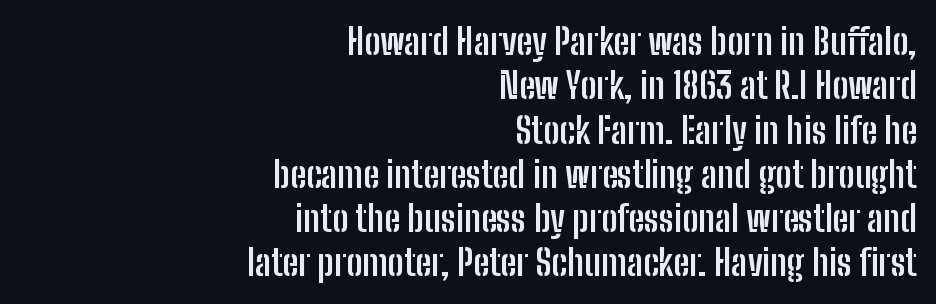
{"serif": "no", "italic": "no", "bold": "yes", "weight": "semibold", "width": "condensed", "stroke_contrast": "low", "x_height": "medium", "monospaced": "no", "underline": "no", "align": "right", "line_spacing_ratio": 1.23, "letter_spacing": "normal", "letter_spacing_em": 0.0, "glyph_px": 36}
